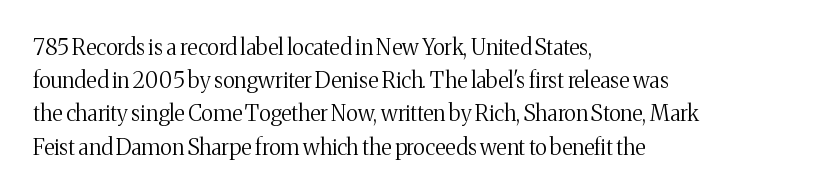
The image shows 22 px text type, upright; set left-aligned, normal line spacing (1.51x), normal letter spacing, not underlined.
